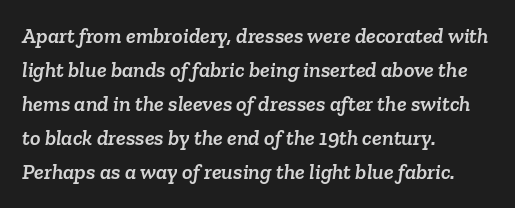
{"underline": "no", "align": "left", "line_spacing": "normal", "line_spacing_ratio": 1.55, "letter_spacing": "normal", "letter_spacing_em": 0.0, "glyph_px": 22}
